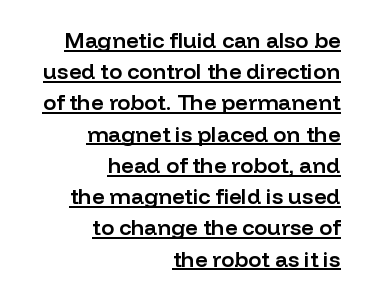
{"italic": "no", "bold": "semi", "underline": "yes", "align": "right", "line_spacing": "normal", "line_spacing_ratio": 1.42, "letter_spacing": "normal", "letter_spacing_em": 0.0, "glyph_px": 22}
